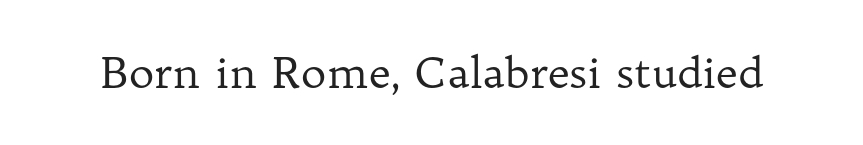
Unlike italic type, these characters show no tilt at all. Beneath every word, the page is bare. Proportional: the letters do not fall into vertical columns. The type family on display is of the serif kind. Stems and bowls with no extra thickness — not bold. Each word holds together tightly as a unit, with standard inter-letter gaps.
